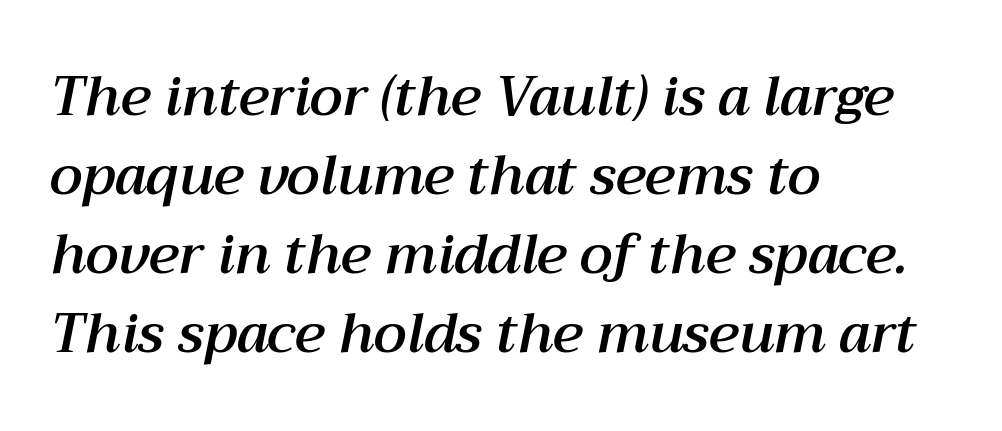
The block of text has a typical density, with ordinary space between rows. Honestly, the letter spacing is just normal — you wouldn't notice it. Leftover space on each line is placed entirely after the last word. No word sits above an underline. Would a proofreader flag this as italicized? Yes.
